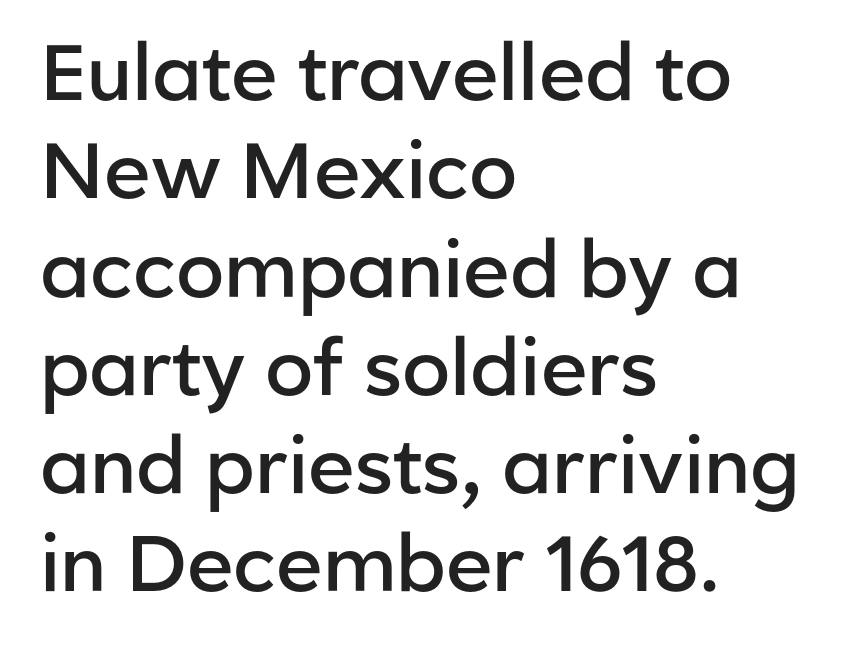
The foot of each line stays bare and open. Vertical strokes here are truly vertical. The rows are spaced the way most documents space them. Inter-character spacing is left at the font's built-in metrics.
